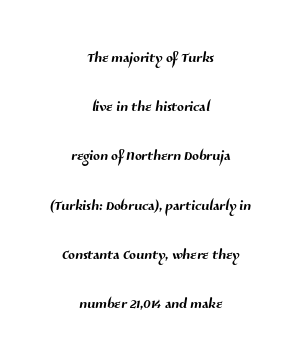
Q: Is the text underlined? A: No.
Q: How is the paragraph aligned? A: Centered.
Q: Is the spacing between letters normal or unusually wide? A: Normal.
Q: Is the spacing between lines tight, normal or loose? A: Loose.
